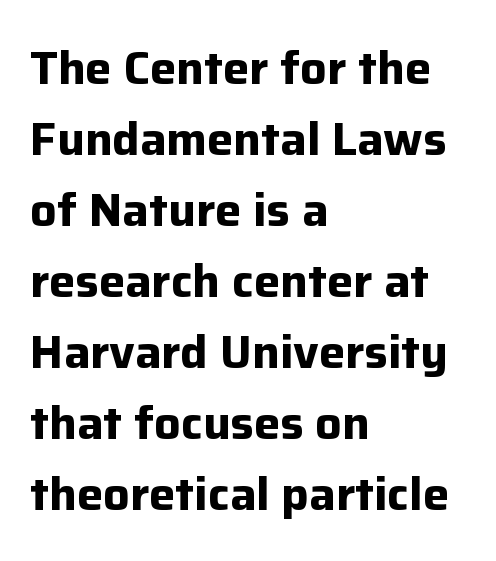
Q: Is the text bold? A: Yes.
Q: Is the text italic (slanted)? A: No, it is upright.
Q: Is the typeface a serif or a sans-serif typeface? A: Sans-serif.
Q: Is the text underlined? A: No.
Q: How is the paragraph aligned? A: Left-aligned.
Q: Is the spacing between letters normal or unusually wide? A: Normal.
Q: Is the spacing between lines tight, normal or loose? A: Normal.
Q: Width (condensed, normal, or wide)? A: Normal.
Q: Stroke contrast? A: Low.
Q: x-height? A: Medium.
Q: Monospaced? A: No.
